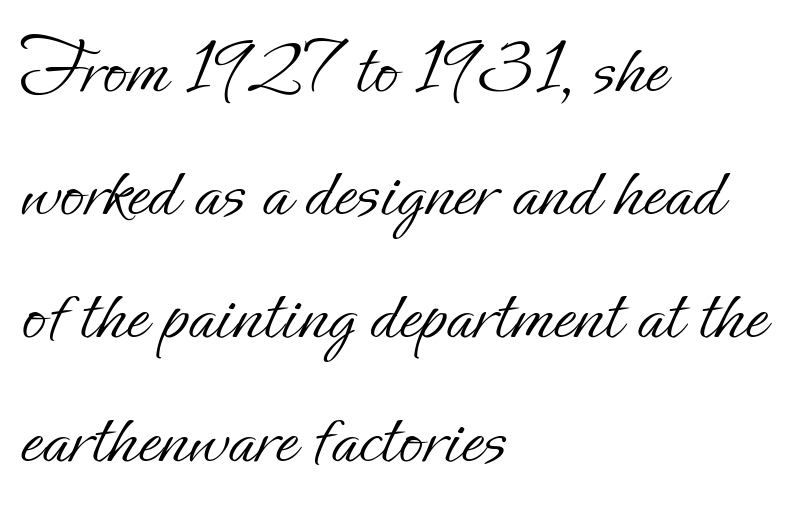
Q: Is the text bold? A: No.
Q: Is the text italic (slanted)? A: Yes.
Q: Is the text underlined? A: No.
Q: How is the paragraph aligned? A: Left-aligned.
Q: Is the spacing between letters normal or unusually wide? A: Normal.
Q: Is the spacing between lines tight, normal or loose? A: Normal.
Q: Width (condensed, normal, or wide)? A: Normal.
Q: Stroke contrast? A: Low.
Q: x-height? A: Small.
Q: Monospaced? A: No.
